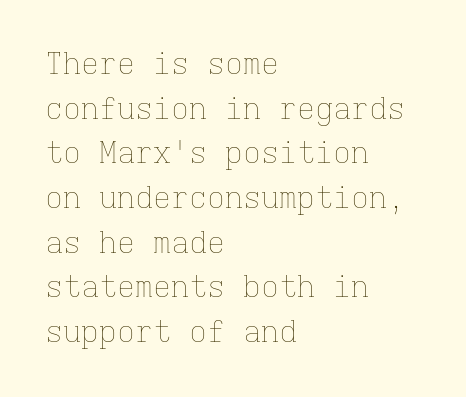
Q: Is the text bold? A: No.
Q: Is the text italic (slanted)? A: No, it is upright.
Q: Is the text underlined? A: No.
Q: How is the paragraph aligned? A: Left-aligned.
Q: Is the spacing between letters normal or unusually wide? A: Normal.
Q: Is the spacing between lines tight, normal or loose? A: Normal.
Q: Width (condensed, normal, or wide)? A: Normal.
Q: Stroke contrast? A: Low.
Q: x-height? A: Medium.
Q: Monospaced? A: Yes.
